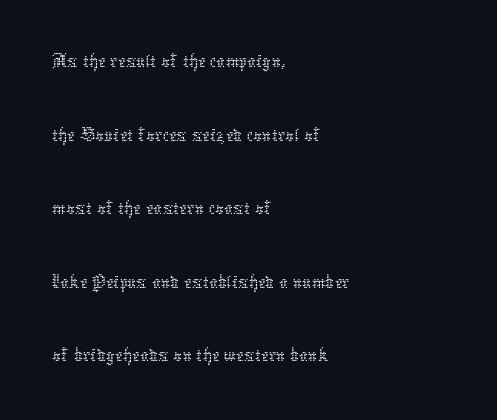
The image shows 43 px thin type, upright; set left-aligned, line spacing 1.71x, normal letter spacing, not underlined; low stroke contrast and a medium x-height.
